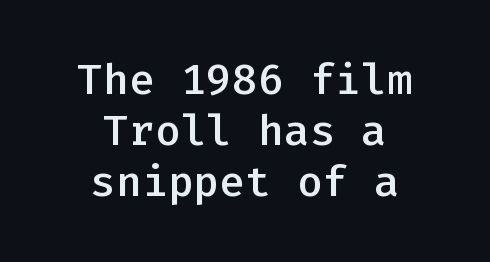
The image shows 43 px semibold sans-serif type, upright, monospaced; set centered, line spacing 1.19x, normal letter spacing, not underlined; low stroke contrast and a medium x-height.
